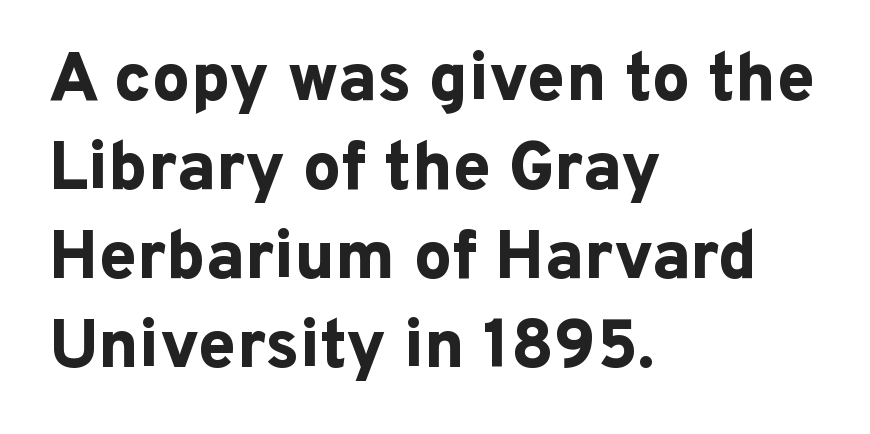
If you measured baseline to baseline, you'd find a middling distance. Decoration check: the copy has no underline. You'd pick this weight for a headline — it's a proper bold. Every row of glyphs begins at an identical x-position on the left. Typographically, this falls in the sans-serif category. Nobody touched the tracking dial on this one.
